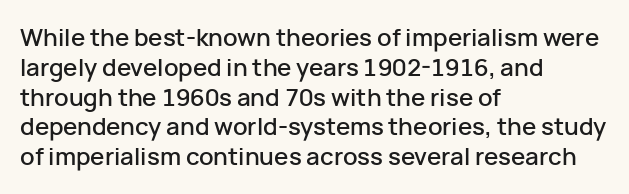
The image shows 24 px text type, upright; set left-aligned, line spacing 1.24x, normal letter spacing, not underlined.
